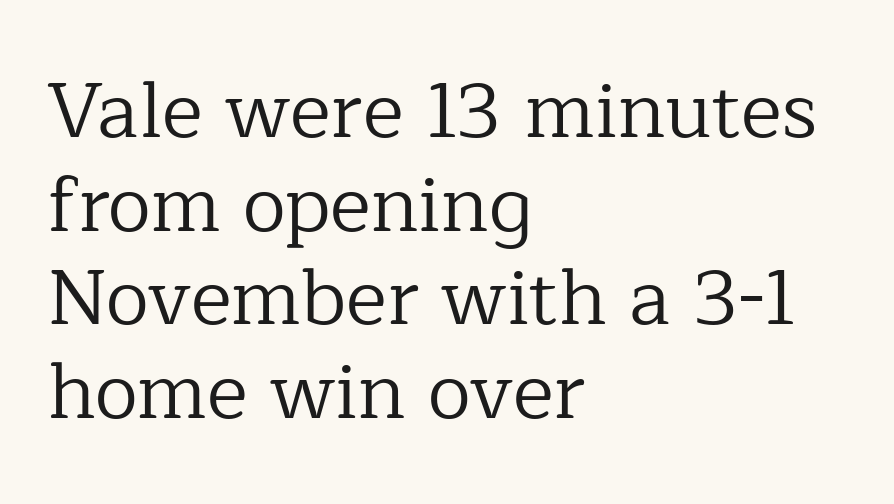
The cut favours lightness, reaching ordinary text weight at its darkest. The foot of each line stays bare and open. Tracking value appears to be zero — textbook default spacing. Varying glyph widths throughout — classic text-font behaviour.
